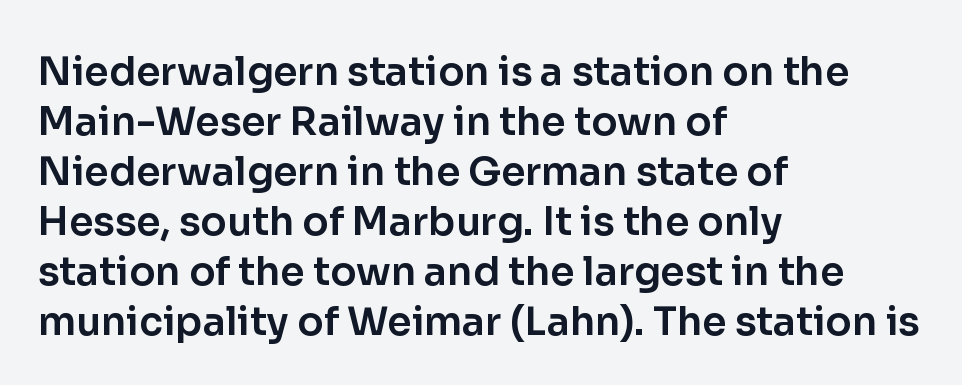
I'd call this a sans setting — the letters go barefoot. Students, note that the glyphs here touch the page at normal intervals. The block of text has a typical density, with ordinary space between rows. Do the letters lean? They stand straight. A student would call this left alignment; a typographer would say flush left, rag right.
